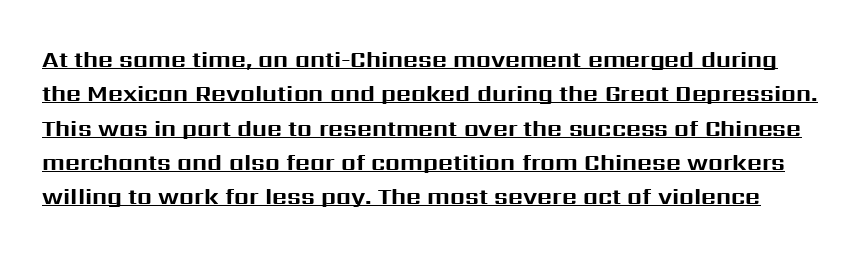
Q: Is the text bold? A: Yes.
Q: Is the text italic (slanted)? A: No, it is upright.
Q: Is the text underlined? A: Yes.
Q: Is the spacing between letters normal or unusually wide? A: Normal.
Q: Is the spacing between lines tight, normal or loose? A: Normal.
